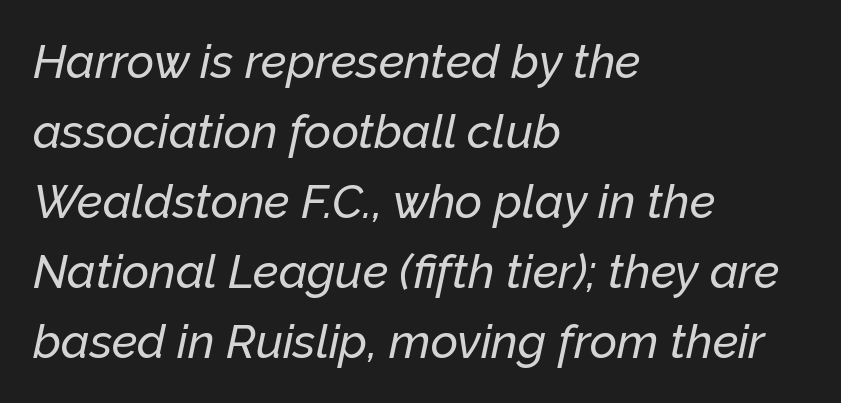
Q: Is the text italic (slanted)? A: Yes, it leans right by about 12 degrees.
Q: Is the text underlined? A: No.
Q: How is the paragraph aligned? A: Left-aligned.
Q: Is the spacing between letters normal or unusually wide? A: Normal.
Q: Is the spacing between lines tight, normal or loose? A: Normal.
Q: Width (condensed, normal, or wide)? A: Normal.
Q: Stroke contrast? A: Low.
Q: x-height? A: Medium.
Q: Monospaced? A: No.
